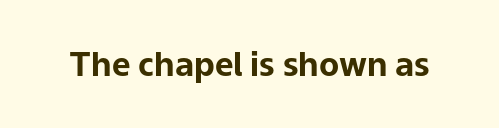
Q: Is the text bold? A: Yes.
Q: Is the text italic (slanted)? A: No, it is upright.
Q: Is the typeface a serif or a sans-serif typeface? A: Sans-serif.
Q: Is the text underlined? A: No.
Q: Is the spacing between letters normal or unusually wide? A: Normal.
Q: Width (condensed, normal, or wide)? A: Normal.
Q: Stroke contrast? A: Low.
Q: x-height? A: Medium.
Q: Monospaced? A: No.
